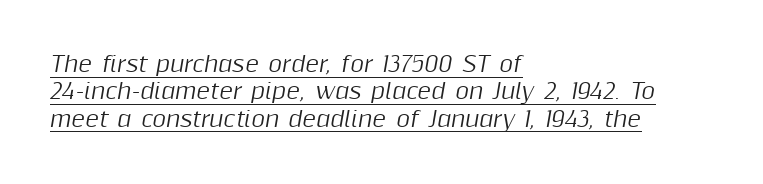
Alignment: flush left. Compared with ordinary roman type, these characters are visibly tilted. Inter-character spacing is left at the font's built-in metrics. Underline: present. Notice how descenders clear the ascenders below comfortably — that's standard leading.
